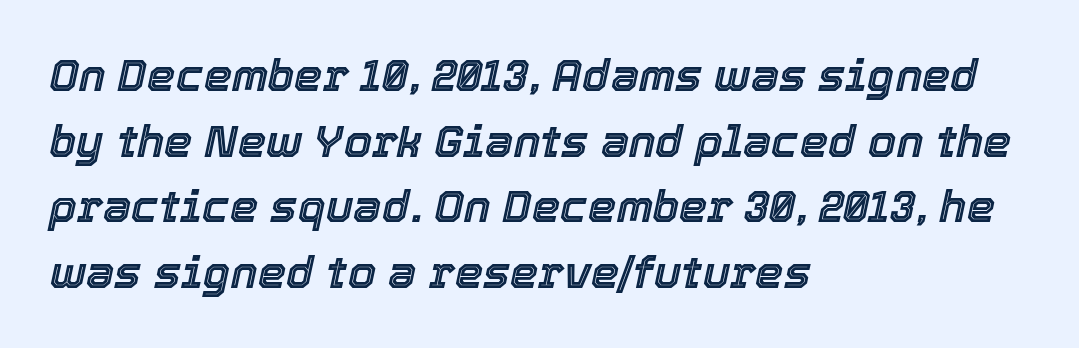
Unmarked baselines from the first word to the last. Line starts are locked; line ends wander. These lines were composed using italics. In terms of leading, this rendering sits right in the middle. Proportional: the letters do not fall into vertical columns. Inter-character spacing is left at the font's built-in metrics.
